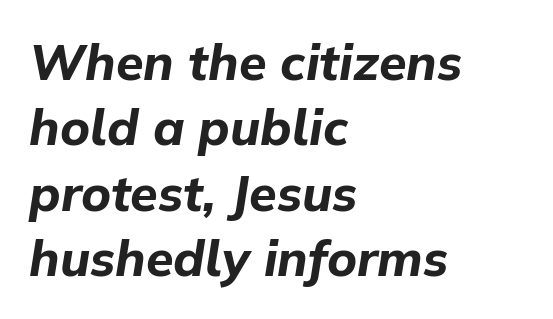
Underline: absent. These lines are rendered in a variable-pitch font. The rendering anchors every line to the left-hand side. The glyphs look as if they've been sheared to an angle. These lines sit exactly where default settings would place them.
